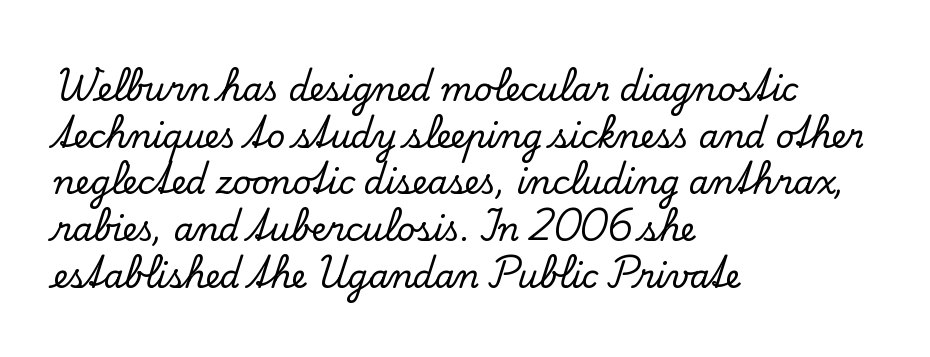
Any mark beneath the type? The region is blank. In terms of letterspacing, this is plain default setting. In terms of letterform style, serifs are clearly present. One-word summary of the alignment: left. Think of a printed novel: that variable character pitch is what you see here.
